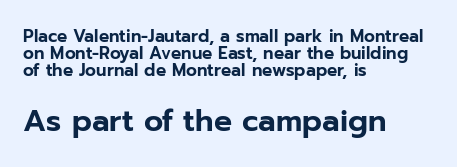
The image shows 30 px sans-serif type, upright; set left-aligned, tight line spacing (1.0x), normal letter spacing, not underlined; the second (bottom) block is 1.76x larger; low stroke contrast and a medium x-height.
